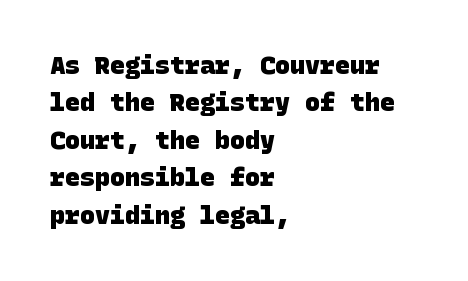
The image shows 25 px bold type; set left-aligned, normal line spacing (1.5x), normal letter spacing, not underlined.
